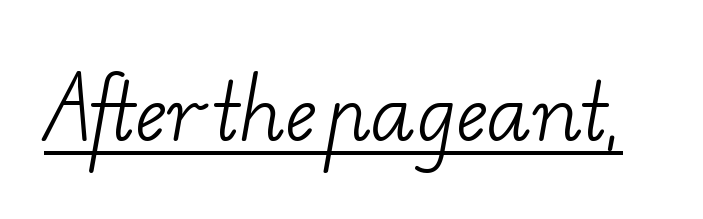
The image shows 75 px light, wide serif type; set normal letter spacing, underlined; low stroke contrast and a small x-height.
